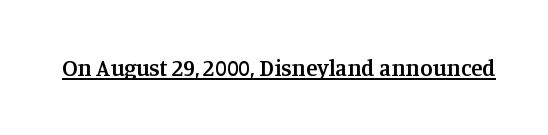
The image shows 23 px text type, upright; set normal letter spacing, underlined.
